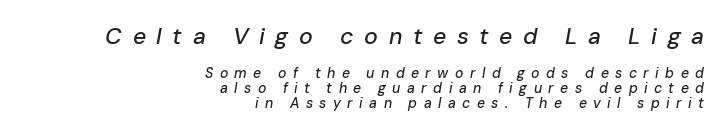
Inter-character spacing is expanded well beyond the font's built-in metrics. Students, observe: this is what under-led, compact text looks like. The specimen omits any rule beneath the text block's lines. Between these two stacked blocks, the higher one wins on size. Is the type slanted? Yes — the strokes lean at a clear angle.
